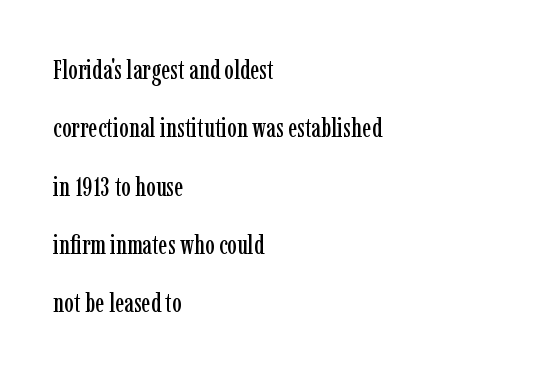
Notice how the stems are strictly vertical — no italics here. Underline: absent. Characters follow at the spacing the type designer built in. Alignment: flush left. Summary of vertical rhythm: relaxed, with wide interline spacing.
